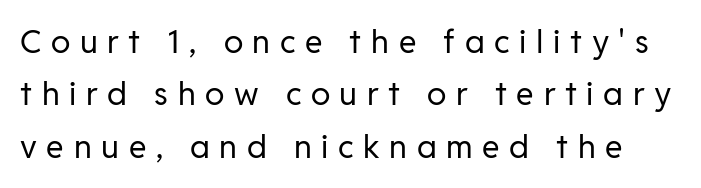
{"serif": "no", "italic": "no", "bold": "no", "weight": "regular", "width": "normal", "stroke_contrast": "low", "x_height": "medium", "monospaced": "no", "underline": "no", "line_spacing": "normal", "line_spacing_ratio": 1.64, "letter_spacing": "wide", "letter_spacing_em": 0.3, "glyph_px": 32}
